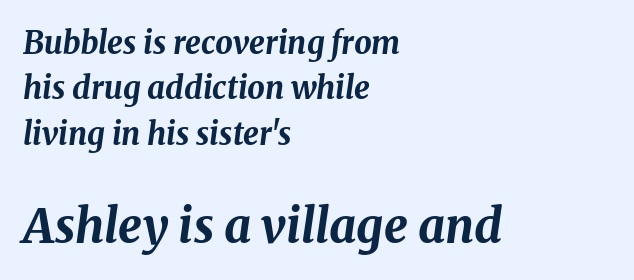
{"italic": "yes", "lean": "right", "slant_degrees": 8, "bold": "yes", "weight": "bold", "width": "normal", "stroke_contrast": "medium", "x_height": "medium", "monospaced": "no", "underline": "no", "align": "left", "line_spacing": "normal", "line_spacing_ratio": 1.46, "letter_spacing": "normal", "letter_spacing_em": 0.0, "larger_block": "second", "size_ratio": 1.52, "glyph_px": 47}
